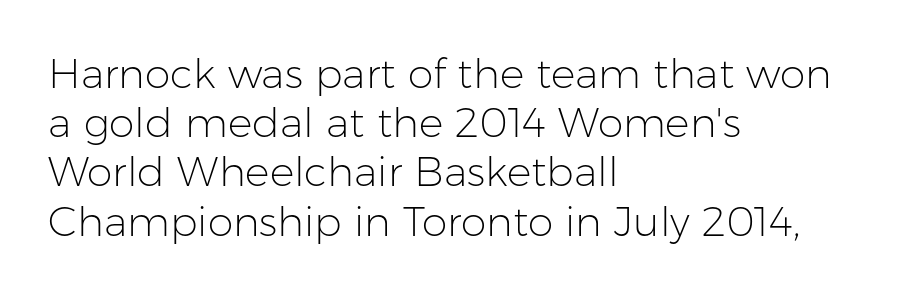
Q: Is the text bold? A: No.
Q: Is the text italic (slanted)? A: No, it is upright.
Q: Is the typeface a serif or a sans-serif typeface? A: Sans-serif.
Q: Is the text underlined? A: No.
Q: How is the paragraph aligned? A: Left-aligned.
Q: Is the spacing between letters normal or unusually wide? A: Normal.
Q: Width (condensed, normal, or wide)? A: Normal.
Q: Stroke contrast? A: Low.
Q: x-height? A: Medium.
Q: Monospaced? A: No.
